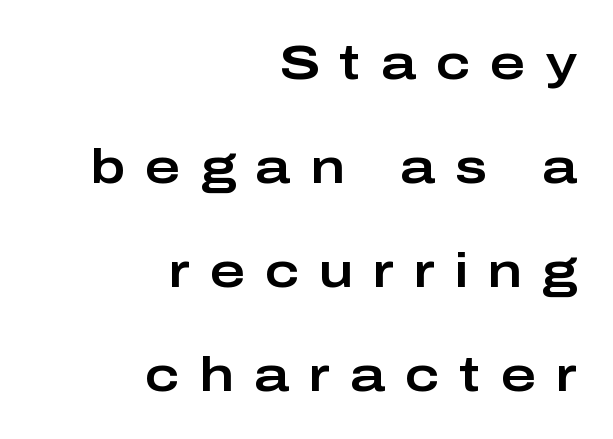
{"serif": "no", "italic": "no", "width": "wide", "stroke_contrast": "low", "x_height": "medium", "monospaced": "no", "underline": "no", "align": "right", "line_spacing": "loose", "line_spacing_ratio": 2.17, "letter_spacing": "wide", "letter_spacing_em": 0.41, "glyph_px": 48}
